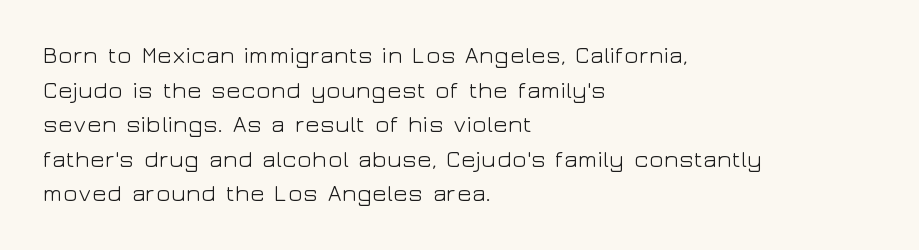
The image shows 24 px text type, upright; set left-aligned, normal line spacing (1.44x), normal letter spacing, not underlined.
